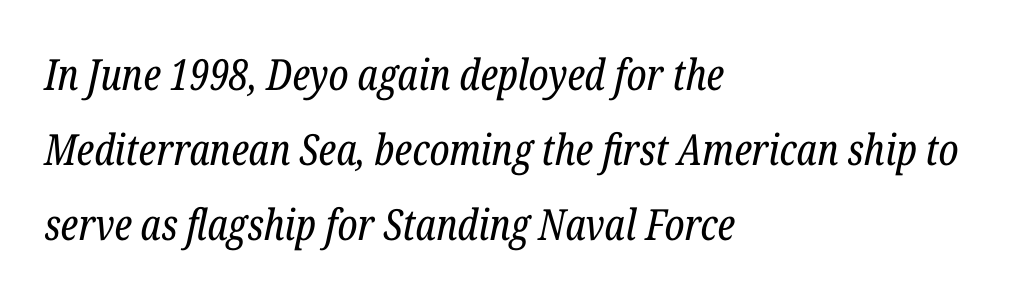
Q: Is the text bold? A: No.
Q: Is the text italic (slanted)? A: Yes, it leans right by about 12 degrees.
Q: Is the typeface a serif or a sans-serif typeface? A: Serif.
Q: Is the text underlined? A: No.
Q: How is the paragraph aligned? A: Left-aligned.
Q: Is the spacing between letters normal or unusually wide? A: Normal.
Q: Width (condensed, normal, or wide)? A: Condensed.
Q: Stroke contrast? A: Low.
Q: x-height? A: Medium.
Q: Monospaced? A: No.
